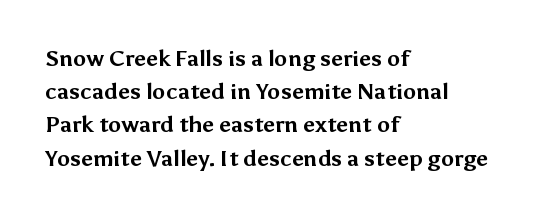
Leading matches the norm, producing a regular column. The area under the type is left untouched. Does extra space separate the letters? No, they use regular spacing. These lines were composed using upright roman letters.
